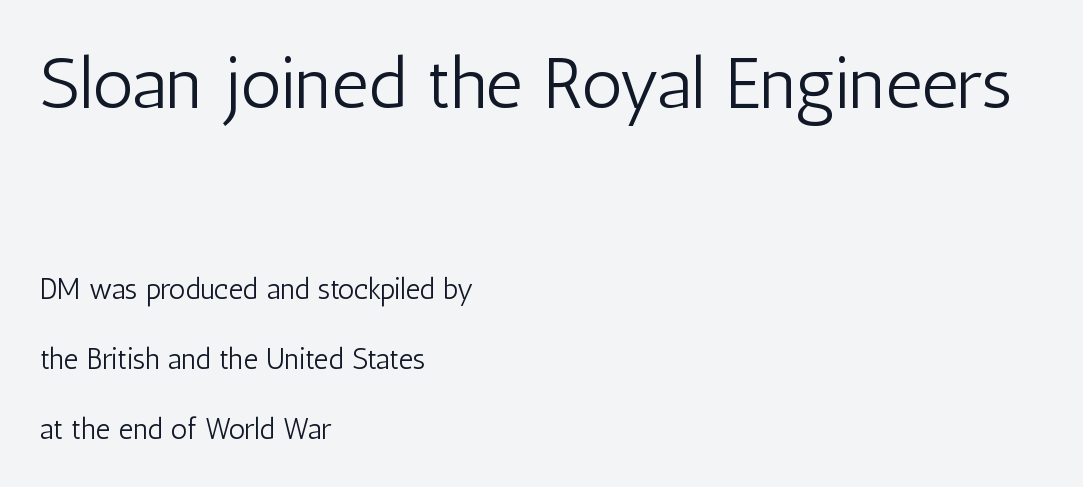
{"serif": "no", "italic": "no", "bold": "no", "weight": "light", "width": "condensed", "stroke_contrast": "low", "x_height": "medium", "monospaced": "no", "underline": "no", "align": "left", "line_spacing": "loose", "line_spacing_ratio": 2.41, "letter_spacing": "normal", "letter_spacing_em": 0.0, "larger_block": "first", "size_ratio": 2.48, "glyph_px": 72}
